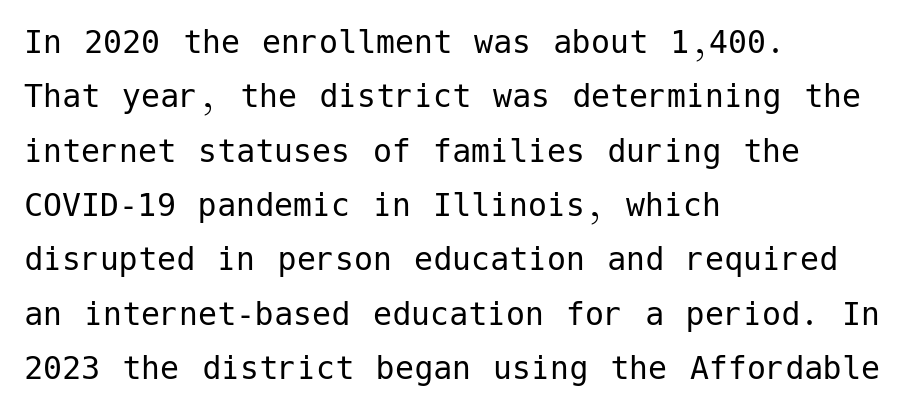
The image shows 38 px regular-weight sans-serif type, upright; set left-aligned, normal line spacing (1.43x), normal letter spacing, not underlined; low stroke contrast and a medium x-height.
